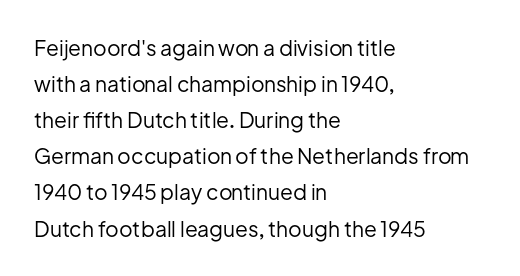
Nothing heavy about these letters — not bold at all. The setting favours the left margin, as ordinary paragraphs usually do. Nobody touched the tracking dial on this one. Upright lettering throughout. This rendering features lettering with no underline.
